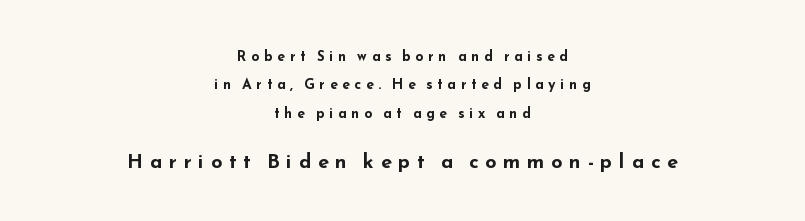
{"italic": "no", "bold": "yes", "underline": "no", "align": "center", "line_spacing": "loose", "line_spacing_ratio": 2.02, "letter_spacing": "wide", "letter_spacing_em": 0.33, "larger_block": "second", "size_ratio": 1.43, "glyph_px": 20}
